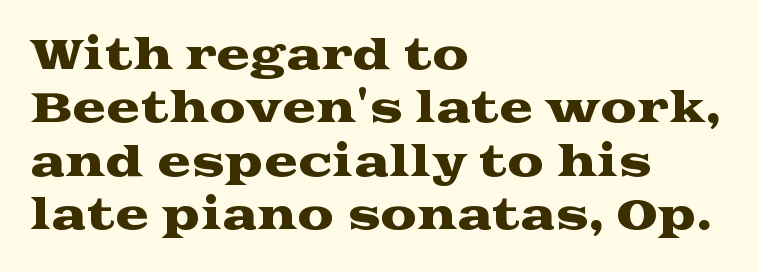
Q: Is the text italic (slanted)? A: No, it is upright.
Q: Is the typeface a serif or a sans-serif typeface? A: Serif.
Q: Is the text underlined? A: No.
Q: How is the paragraph aligned? A: Left-aligned.
Q: Is the spacing between letters normal or unusually wide? A: Normal.
Q: Is the spacing between lines tight, normal or loose? A: Normal.
Q: Width (condensed, normal, or wide)? A: Wide.
Q: Stroke contrast? A: Medium.
Q: x-height? A: Medium.
Q: Monospaced? A: No.
